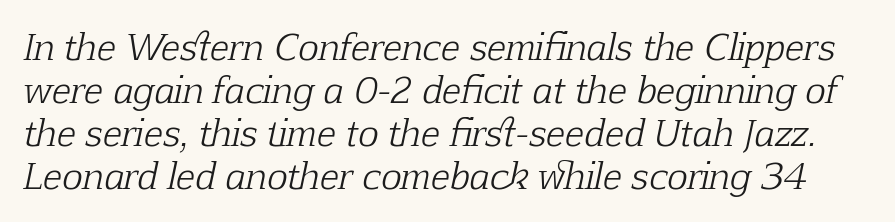
Letter spacing: default. Underlining? Definitely not there. These lines are composed in type with serifs. The rendering uses natural spacing where letterforms have individual widths. The text carries the slant typical of an italic or oblique font.
